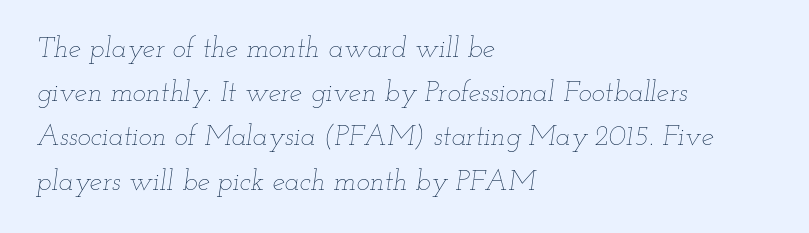
The image shows 28 px thin, wide type, italic (leaning right); set left-aligned, normal line spacing (1.58x), normal letter spacing, not underlined; low stroke contrast and a small x-height.
